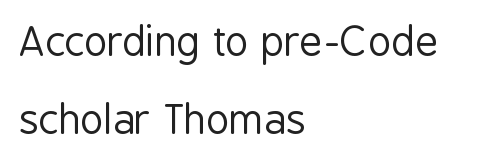
The image shows 40 px regular-weight, condensed sans-serif type, upright; set left-aligned, loose line spacing (1.94x), normal letter spacing, not underlined; low stroke contrast and a medium x-height.
